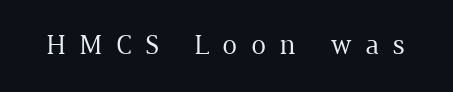
Q: Is the text bold? A: No.
Q: Is the text italic (slanted)? A: No, it is upright.
Q: Is the typeface a serif or a sans-serif typeface? A: Serif.
Q: Is the text underlined? A: No.
Q: Is the spacing between letters normal or unusually wide? A: Unusually wide.
Q: Width (condensed, normal, or wide)? A: Normal.
Q: Stroke contrast? A: Low.
Q: x-height? A: Medium.
Q: Monospaced? A: No.
